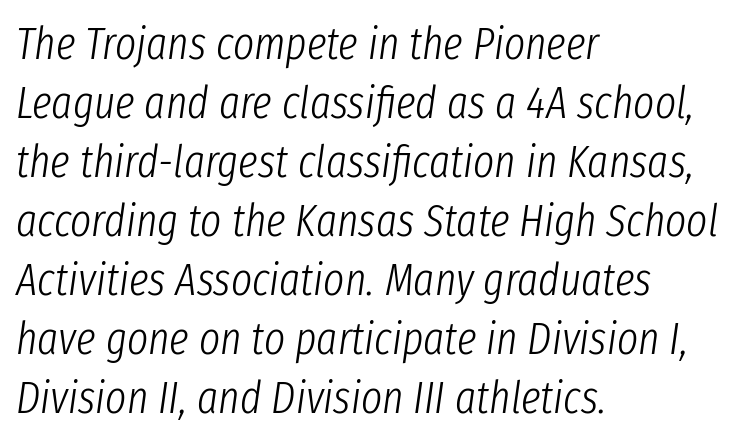
This sample has the flowing, uneven cadence of proportional lettering. Between one letter and the next there's only the usual sliver of space. The paragraph shown leans on its left margin. This rendering features lettering with no underline.
